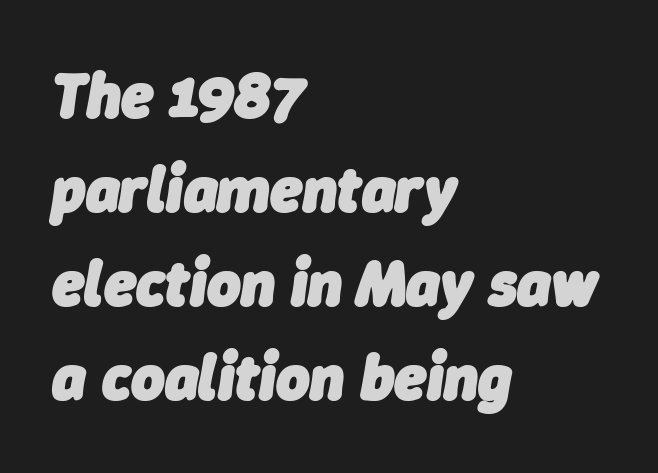
{"italic": "yes", "lean": "right", "slant_degrees": 9, "bold": "yes", "weight": "heavy", "width": "normal", "stroke_contrast": "low", "x_height": "medium", "monospaced": "no", "underline": "no", "align": "left", "line_spacing": "normal", "line_spacing_ratio": 1.47, "letter_spacing": "normal", "letter_spacing_em": 0.0, "glyph_px": 64}
